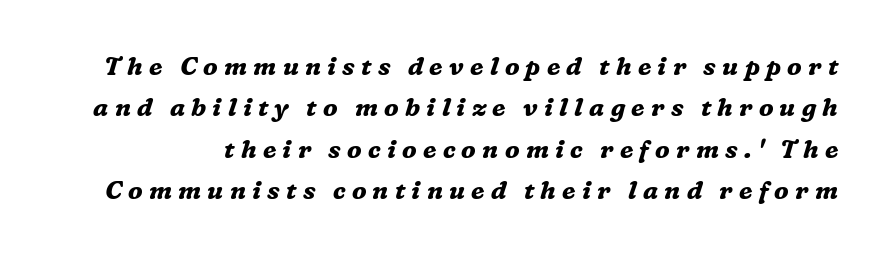
The image shows 25 px bold type, italic (leaning right); set normal line spacing (1.66x), unusually wide letter spacing (+0.25 em), not underlined.
